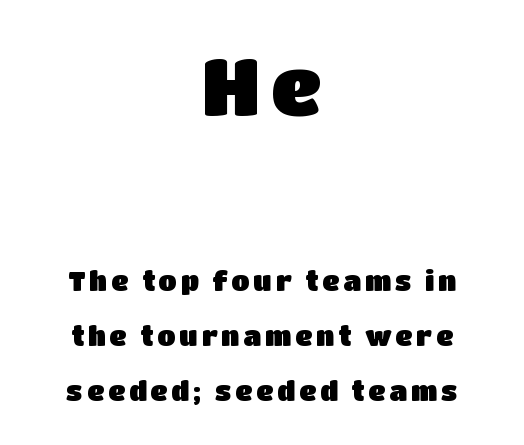
The image shows 80 px sans-serif type, upright; set centered, loose line spacing (2.03x), not underlined; the first (top) block is 2.96x larger; low stroke contrast and a large x-height.
